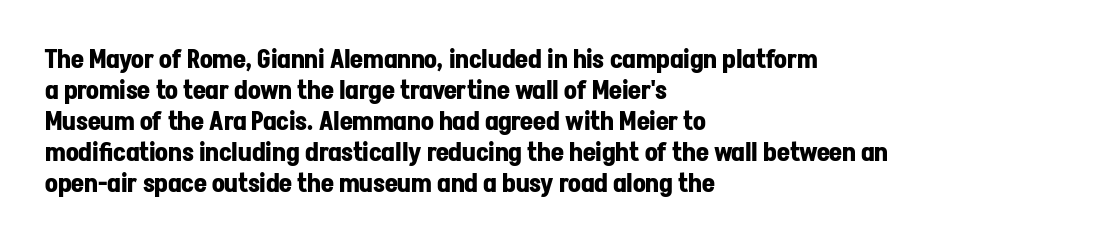
The image shows 25 px bold type, upright; set left-aligned, line spacing 1.24x, normal letter spacing, not underlined.
